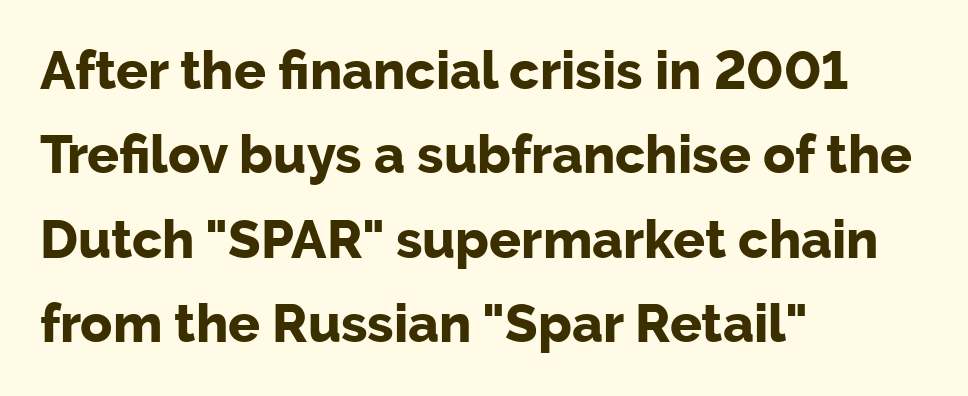
The image shows 53 px bold sans-serif type, upright; set left-aligned, normal line spacing (1.59x), normal letter spacing, not underlined; low stroke contrast and a medium x-height.
